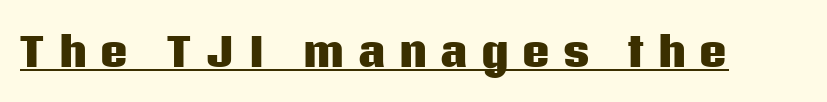
Q: Is the text bold? A: Yes.
Q: Is the text italic (slanted)? A: No, it is upright.
Q: Is the typeface a serif or a sans-serif typeface? A: Sans-serif.
Q: Is the text underlined? A: Yes.
Q: Is the spacing between letters normal or unusually wide? A: Unusually wide.
Q: Width (condensed, normal, or wide)? A: Normal.
Q: Stroke contrast? A: Low.
Q: x-height? A: Large.
Q: Monospaced? A: No.
